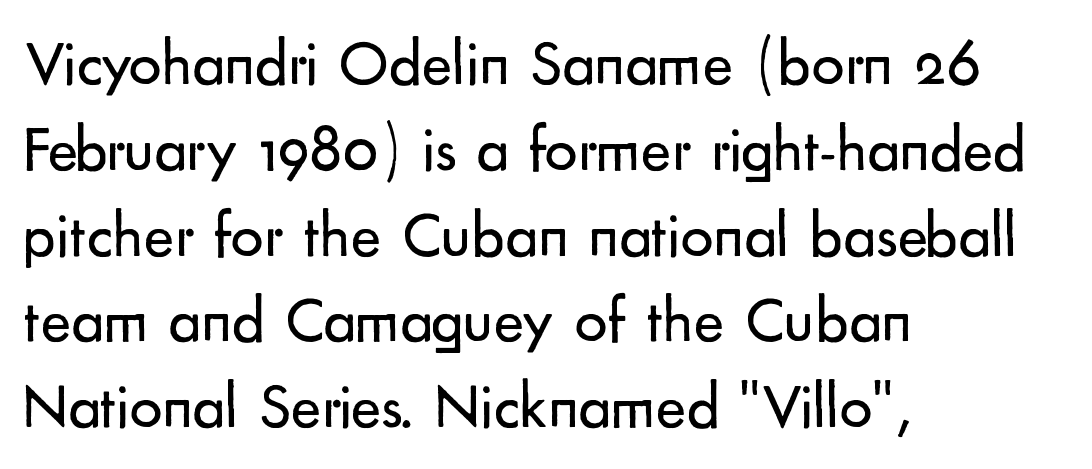
Q: Is the text bold? A: No.
Q: Is the text italic (slanted)? A: No, it is upright.
Q: Is the typeface a serif or a sans-serif typeface? A: Sans-serif.
Q: Is the text underlined? A: No.
Q: How is the paragraph aligned? A: Left-aligned.
Q: Is the spacing between letters normal or unusually wide? A: Normal.
Q: Is the spacing between lines tight, normal or loose? A: Normal.
Q: Width (condensed, normal, or wide)? A: Normal.
Q: Stroke contrast? A: Low.
Q: x-height? A: Small.
Q: Monospaced? A: No.
